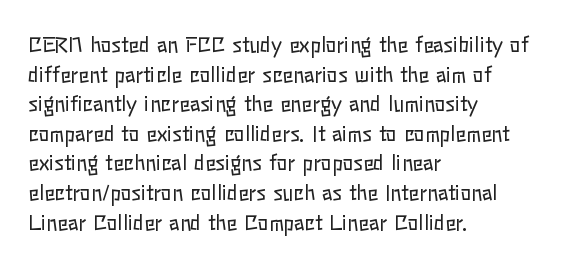
{"italic": "no", "bold": "no", "underline": "no", "align": "left", "line_spacing": "normal", "line_spacing_ratio": 1.48, "letter_spacing": "normal", "letter_spacing_em": 0.0, "glyph_px": 20}
